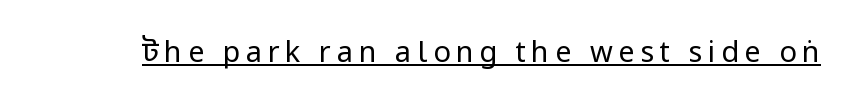
What decoration does the sample have? An underline. The face looks like a standard text weight, possibly lighter. If you drew a line through each stem, it would be perfectly vertical. Typographically, this falls in the sans-serif category.
